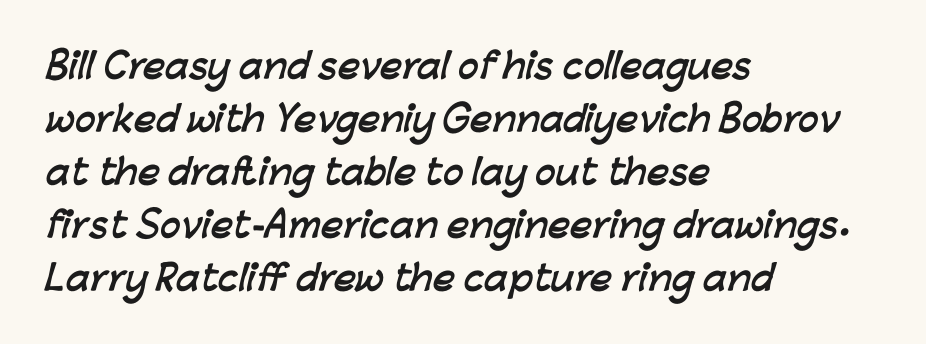
Lines of text with bare space underneath. Regarding serifs, this sample does without them. The passage shown stacks its lines at a standard gap. Honestly, the letter spacing is just normal — you wouldn't notice it. Looks like regular typesetting: each glyph gets only the width it needs.
